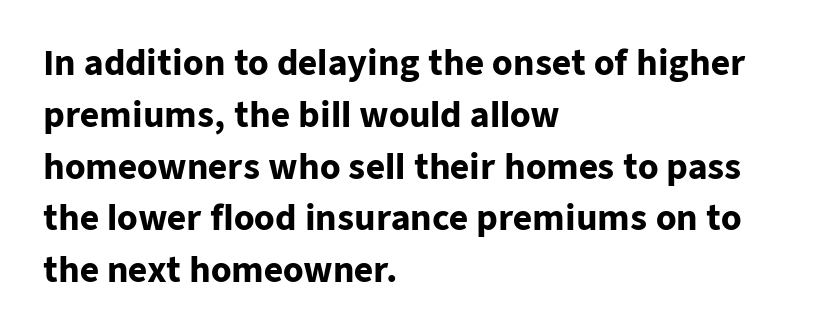
Notice how the stems are strictly vertical — no italics here. The rendering uses a moderate line-height, typical for paragraphs. Is the type bold? Yes — the strokes are clearly thick and heavy. The tracking reads as untouched default to a designer's eye. The strip under each line holds only bare page.
